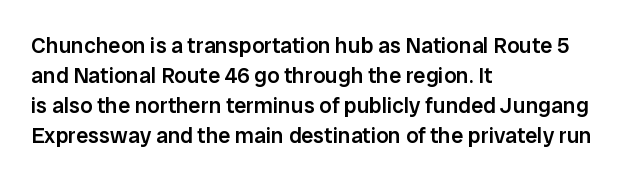
{"italic": "no", "bold": "semi", "underline": "no", "align": "left", "line_spacing": "normal", "line_spacing_ratio": 1.37, "letter_spacing": "normal", "letter_spacing_em": 0.0, "glyph_px": 22}
